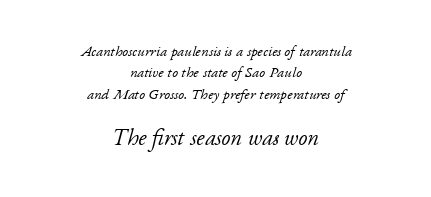
{"italic": "yes", "lean": "right", "slant_degrees": 17, "bold": "no", "underline": "no", "align": "center", "line_spacing": "normal", "line_spacing_ratio": 1.43, "letter_spacing": "normal", "letter_spacing_em": 0.0, "larger_block": "second", "size_ratio": 1.53, "glyph_px": 23}
